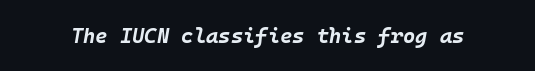
The image shows 21 px bold type, italic (leaning right); set normal letter spacing, not underlined.
